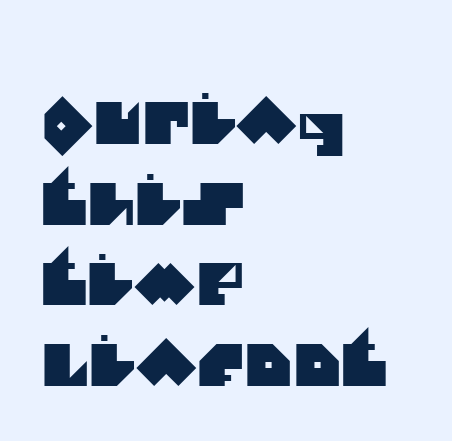
{"serif": "no", "width": "normal", "stroke_contrast": "medium", "x_height": "large", "monospaced": "no", "underline": "no", "align": "left", "line_spacing": "normal", "line_spacing_ratio": 1.39, "letter_spacing": "normal", "letter_spacing_em": 0.0, "glyph_px": 58}
